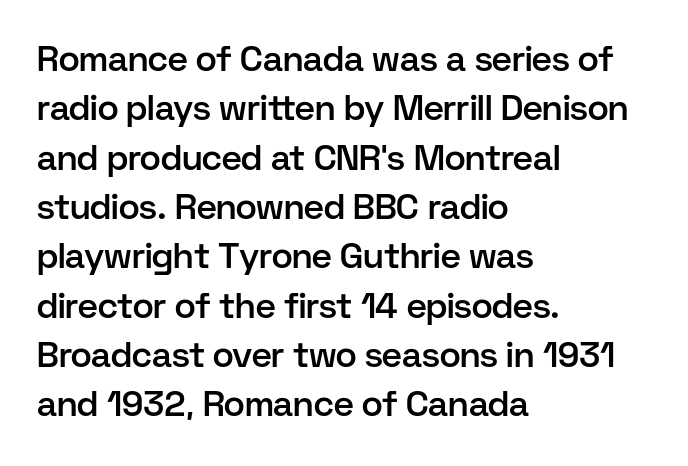
Each letter keeps its own natural width here, so spacing adapts to shape. Does the type have serifs? No, each stem ends abruptly. The rendering uses a semibold face; strokes are thickened but not to full bold. The vertical gap from one line to the next is medium.
